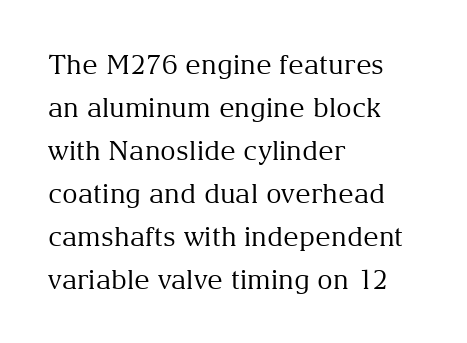
Line beginnings align vertically; line endings do not. Quick note: not italic, upright. No chunkiness to these letters — they're not bold. Default kerning and tracking; the words read as compact shapes.
